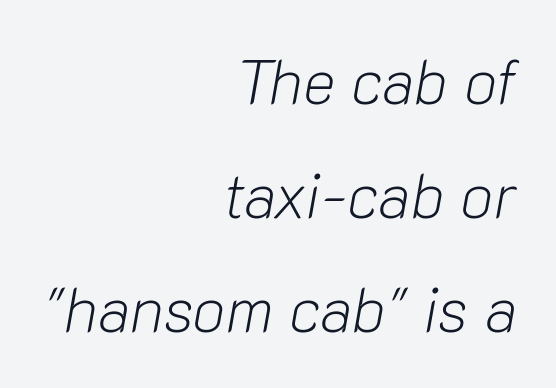
The image shows 62 px light type, italic (leaning right); set right-aligned, line spacing 1.84x, normal letter spacing, not underlined; low stroke contrast and a medium x-height.
